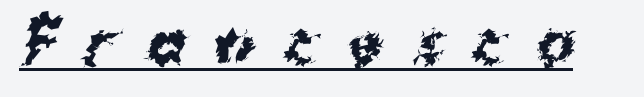
The image shows 58 px bold sans-serif type; set unusually wide letter spacing (+0.5 em), underlined; medium stroke contrast and a medium x-height.
